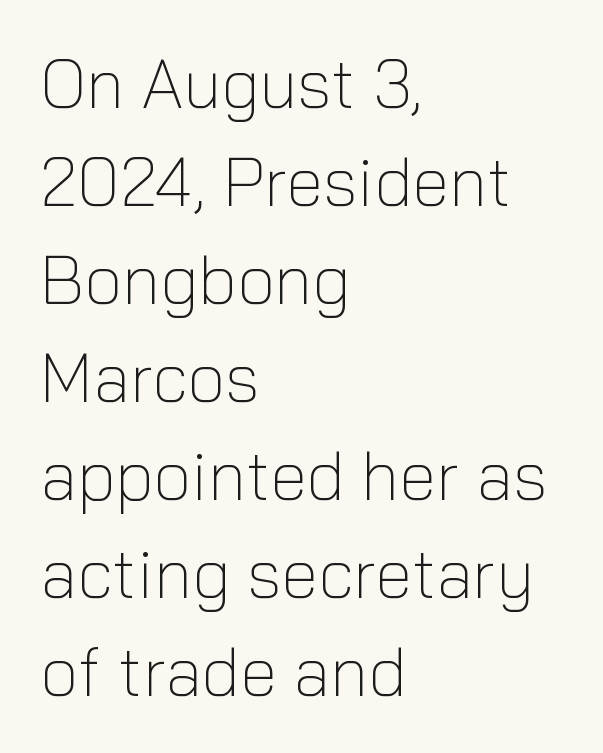
{"serif": "no", "italic": "no", "bold": "no", "weight": "light", "width": "normal", "stroke_contrast": "low", "x_height": "medium", "monospaced": "no", "underline": "no", "align": "left", "line_spacing": "normal", "line_spacing_ratio": 1.44, "letter_spacing": "normal", "letter_spacing_em": 0.0, "glyph_px": 68}
